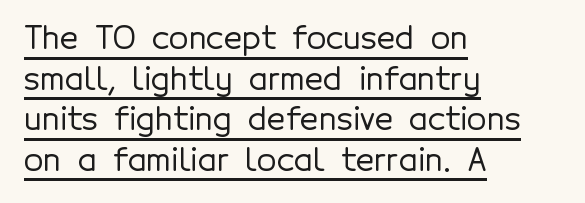
The image shows 32 px sans-serif type, upright; set left-aligned, normal line spacing (1.27x), normal letter spacing, underlined; a medium x-height.
